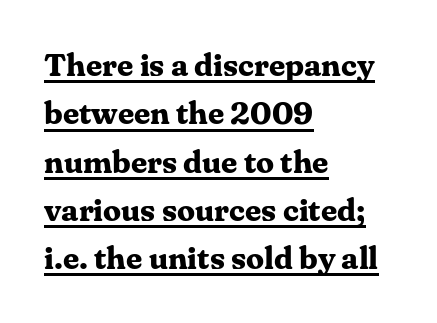
{"serif": "yes", "italic": "no", "bold": "yes", "weight": "bold", "width": "normal", "stroke_contrast": "medium", "x_height": "medium", "monospaced": "no", "underline": "yes", "align": "left", "line_spacing": "normal", "line_spacing_ratio": 1.51, "letter_spacing": "normal", "letter_spacing_em": 0.0, "glyph_px": 32}
